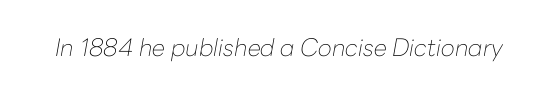
{"italic": "yes", "lean": "right", "slant_degrees": 10, "bold": "no", "underline": "no", "letter_spacing": "normal", "letter_spacing_em": 0.0, "glyph_px": 24}
